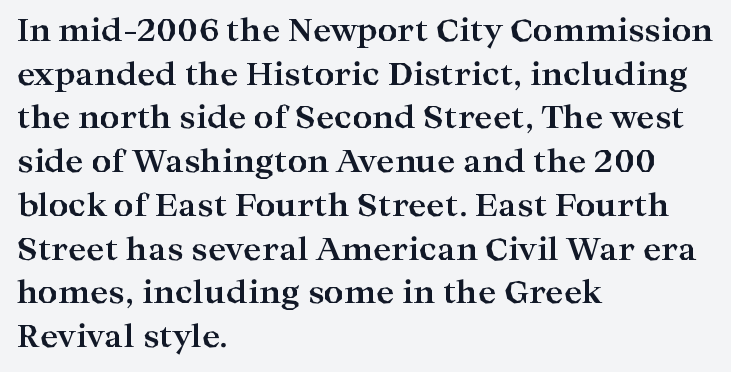
{"serif": "yes", "italic": "no", "bold": "yes", "weight": "bold", "width": "wide", "stroke_contrast": "high", "x_height": "medium", "monospaced": "no", "underline": "no", "align": "left", "line_spacing": "normal", "line_spacing_ratio": 1.41, "letter_spacing": "normal", "letter_spacing_em": 0.0, "glyph_px": 31}
